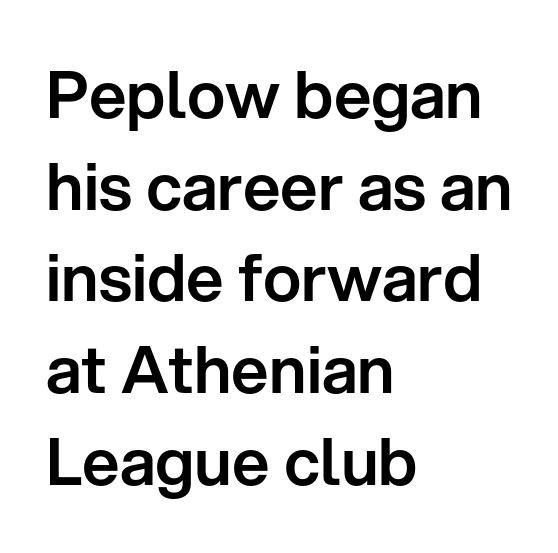
The image shows 65 px sans-serif type, upright; set left-aligned, normal line spacing (1.41x), normal letter spacing, not underlined; low stroke contrast and a medium x-height.
